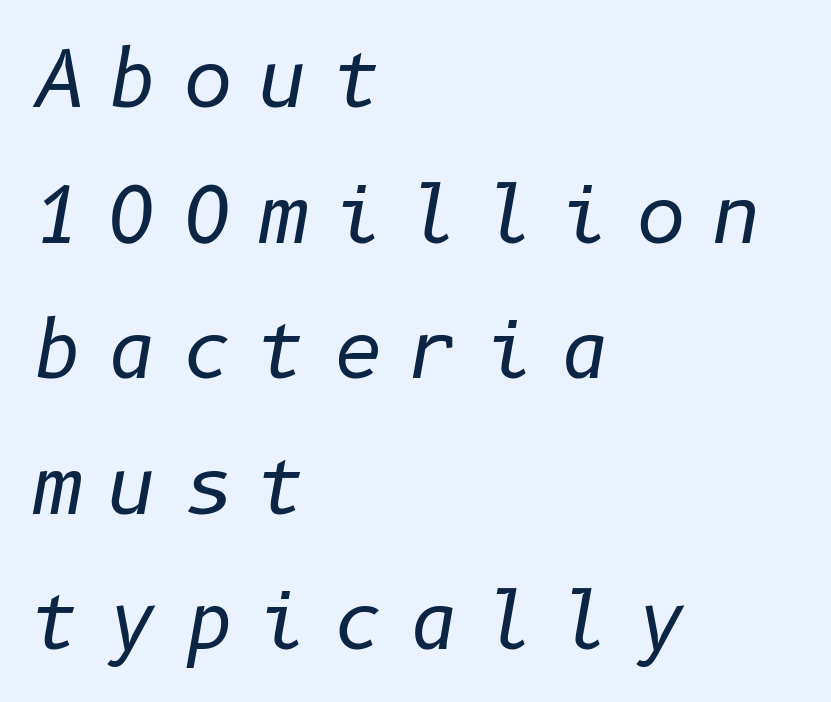
{"italic": "yes", "lean": "right", "slant_degrees": 10, "bold": "no", "weight": "regular", "width": "normal", "stroke_contrast": "low", "x_height": "medium", "underline": "no", "align": "left", "line_spacing_ratio": 1.76, "letter_spacing": "wide", "letter_spacing_em": 0.33, "glyph_px": 77}
